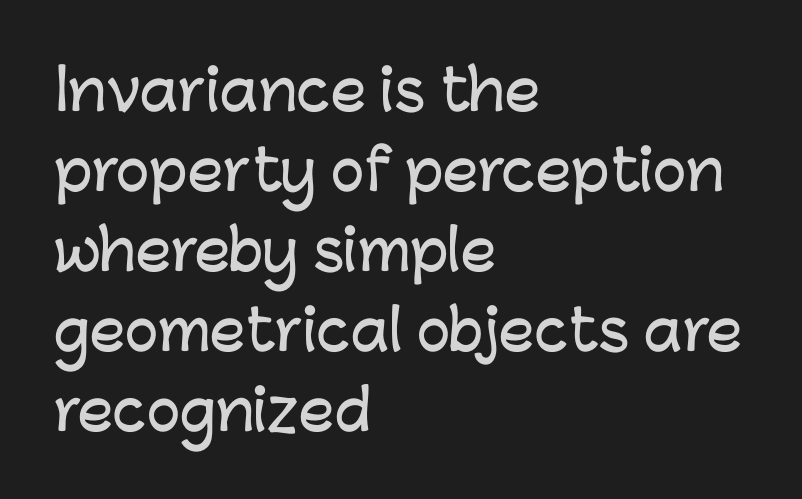
Type without underlining. Short note: letters normally spaced. The block of text has a typical density, with ordinary space between rows. This sample has the flowing, uneven cadence of proportional lettering.
